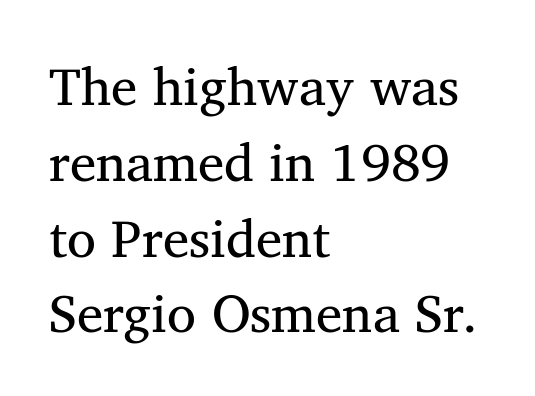
Lines of text with bare space underneath. Vertical spacing — default. This reads as an unemphasized weight, regular at the heaviest. Is this a fixed-width face? No — the glyphs have proportional, varying widths.
